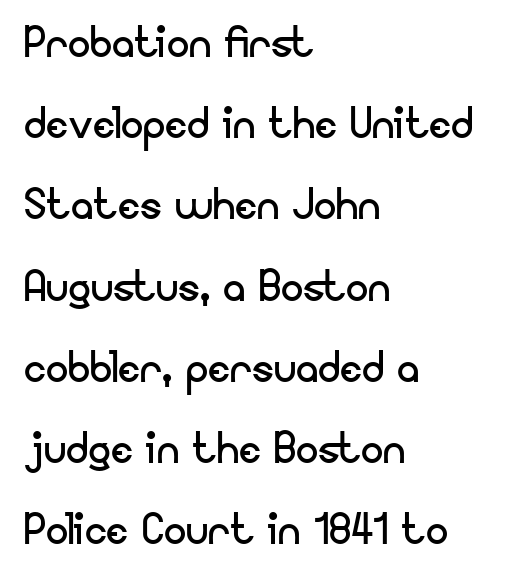
Q: Is the text bold? A: No.
Q: Is the text italic (slanted)? A: No, it is upright.
Q: Is the typeface a serif or a sans-serif typeface? A: Sans-serif.
Q: Is the text underlined? A: No.
Q: How is the paragraph aligned? A: Left-aligned.
Q: Is the spacing between letters normal or unusually wide? A: Normal.
Q: Is the spacing between lines tight, normal or loose? A: Normal.
Q: Width (condensed, normal, or wide)? A: Normal.
Q: Stroke contrast? A: Low.
Q: x-height? A: Small.
Q: Monospaced? A: No.
